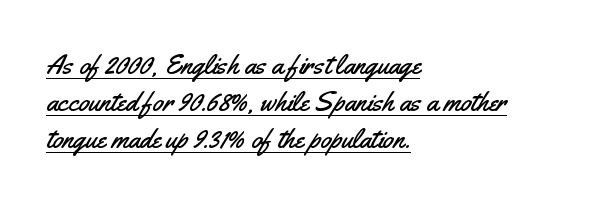
Default kerning and tracking; the words read as compact shapes. The type family on display is of the sans-serif kind. This block has exactly the height ordinary leading produces. Proportional: the letters do not fall into vertical columns. Honestly, the underline is the first thing you notice here.
